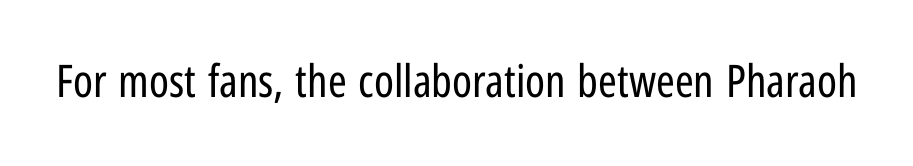
Q: Is the text bold? A: No.
Q: Is the text italic (slanted)? A: No, it is upright.
Q: Is the typeface a serif or a sans-serif typeface? A: Sans-serif.
Q: Is the text underlined? A: No.
Q: Is the spacing between letters normal or unusually wide? A: Normal.
Q: Width (condensed, normal, or wide)? A: Condensed.
Q: Stroke contrast? A: Low.
Q: x-height? A: Medium.
Q: Monospaced? A: No.
